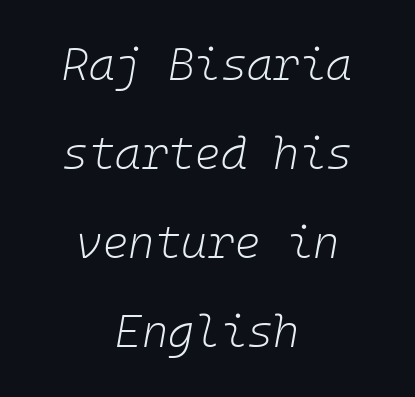
The image shows 45 px light type, italic (leaning right), monospaced; set centered, loose line spacing (1.98x), normal letter spacing, not underlined; low stroke contrast and a medium x-height.
